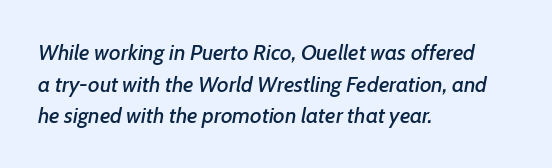
Q: Is the text italic (slanted)? A: Yes, it leans right by about 7 degrees.
Q: Is the text underlined? A: No.
Q: How is the paragraph aligned? A: Left-aligned.
Q: Is the spacing between letters normal or unusually wide? A: Normal.
Q: Is the spacing between lines tight, normal or loose? A: Normal.
